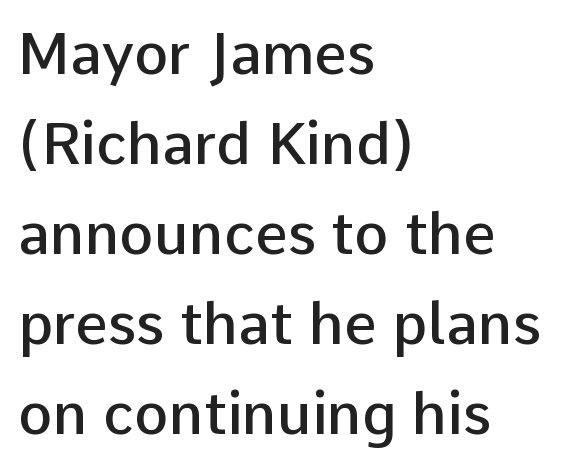
{"serif": "no", "italic": "no", "bold": "semi", "weight": "semibold", "width": "normal", "stroke_contrast": "low", "x_height": "medium", "monospaced": "no", "underline": "no", "align": "left", "line_spacing": "normal", "line_spacing_ratio": 1.55, "letter_spacing": "normal", "letter_spacing_em": 0.0, "glyph_px": 58}
